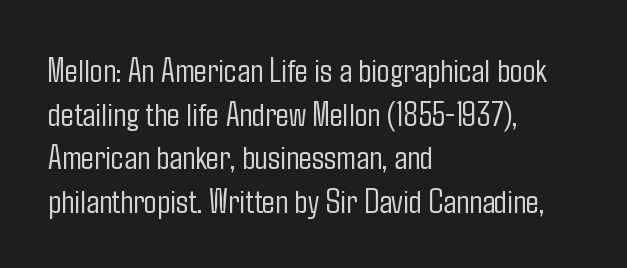
The image shows 34 px light, condensed sans-serif type, upright; set left-aligned, normal line spacing (1.28x), normal letter spacing, not underlined; low stroke contrast and a medium x-height.
